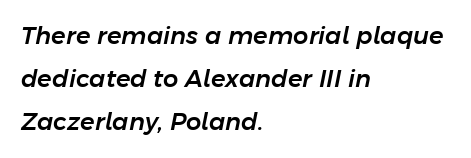
Q: Is the text italic (slanted)? A: Yes, it leans right by about 11 degrees.
Q: Is the text underlined? A: No.
Q: How is the paragraph aligned? A: Left-aligned.
Q: Is the spacing between letters normal or unusually wide? A: Normal.
